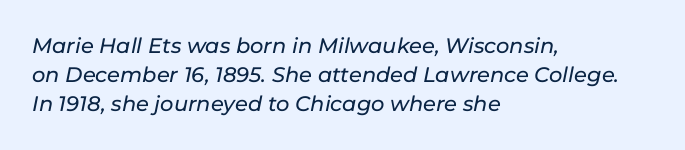
The image shows 21 px text type, italic (leaning right); set left-aligned, normal line spacing (1.39x), normal letter spacing, not underlined.
